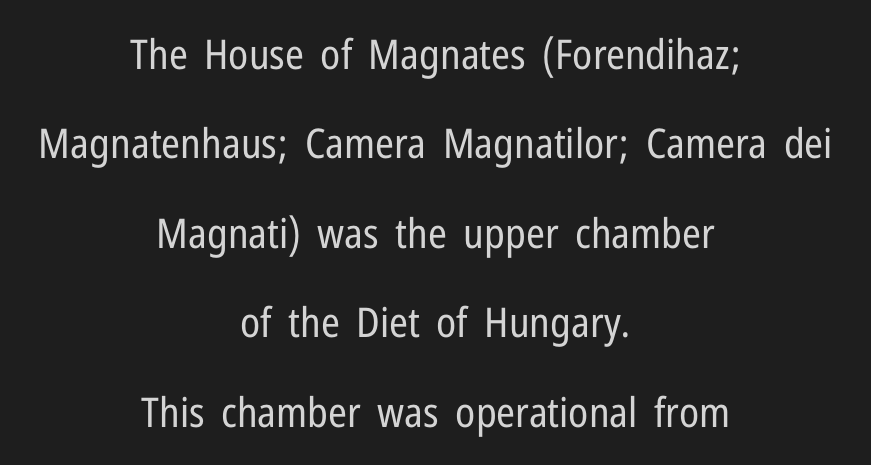
The image shows 41 px regular-weight, condensed sans-serif type, upright; set centered, loose line spacing (2.18x), normal letter spacing, not underlined; low stroke contrast and a medium x-height.
